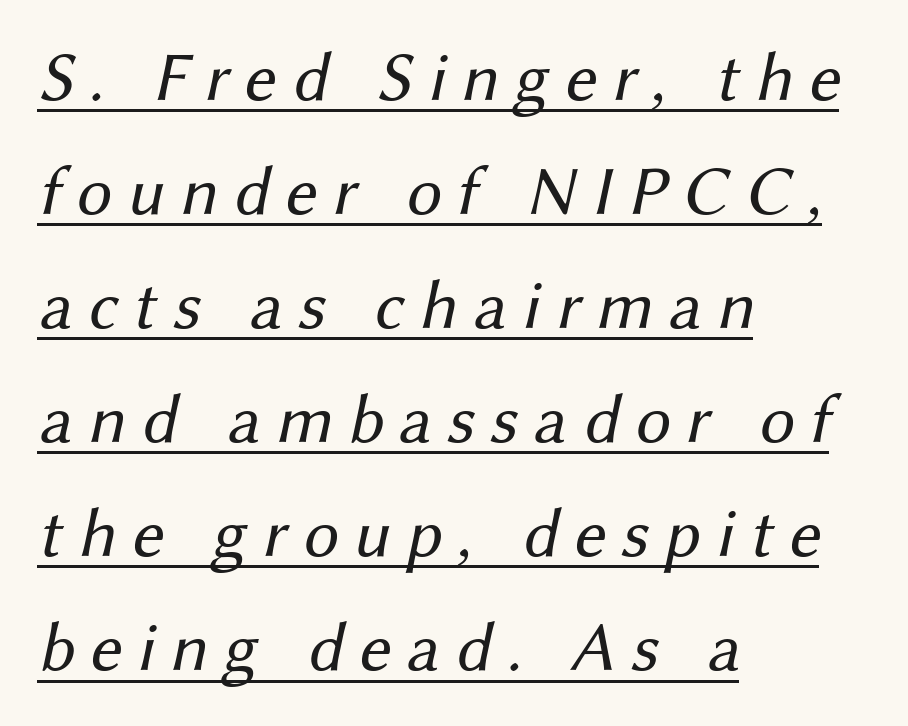
Q: Is the text bold? A: No.
Q: Is the typeface a serif or a sans-serif typeface? A: Sans-serif.
Q: Is the text underlined? A: Yes.
Q: How is the paragraph aligned? A: Left-aligned.
Q: Is the spacing between letters normal or unusually wide? A: Unusually wide.
Q: Is the spacing between lines tight, normal or loose? A: Normal.
Q: Width (condensed, normal, or wide)? A: Normal.
Q: Stroke contrast? A: Medium.
Q: x-height? A: Medium.
Q: Monospaced? A: No.
